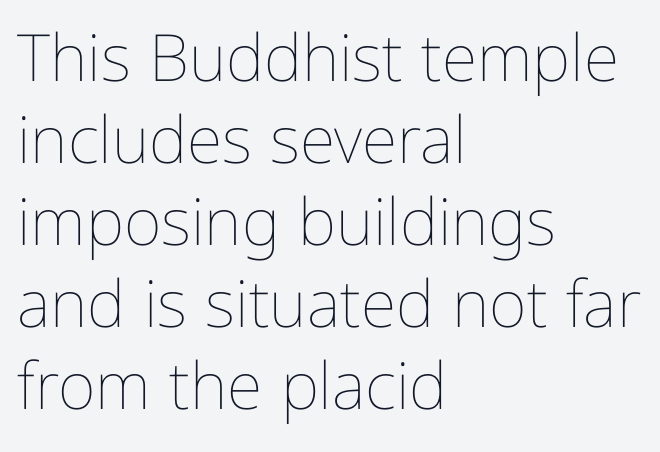
{"italic": "no", "bold": "no", "weight": "thin", "width": "condensed", "stroke_contrast": "low", "x_height": "medium", "monospaced": "no", "underline": "no", "align": "left", "line_spacing": "normal", "line_spacing_ratio": 1.26, "letter_spacing": "normal", "letter_spacing_em": 0.0, "glyph_px": 65}
